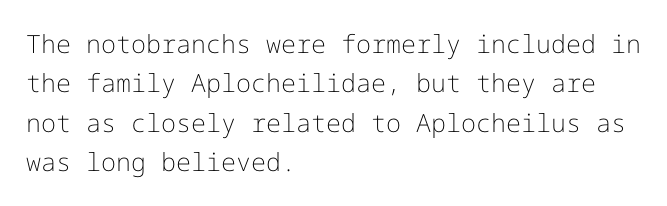
The image shows 25 px text type, upright; set left-aligned, normal line spacing (1.58x), normal letter spacing, not underlined.
